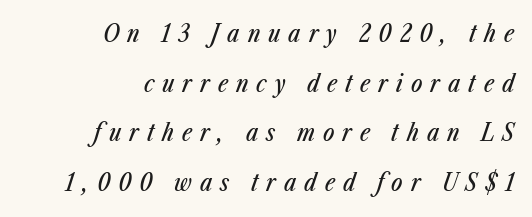
The rendering anchors every line to the right-hand side. Widely set lines give the paragraph a tall, airy silhouette. You could only call the tracking loose — the letters float apart. Notice how the stems are inclined rather than vertical — that's the hallmark of italics.
